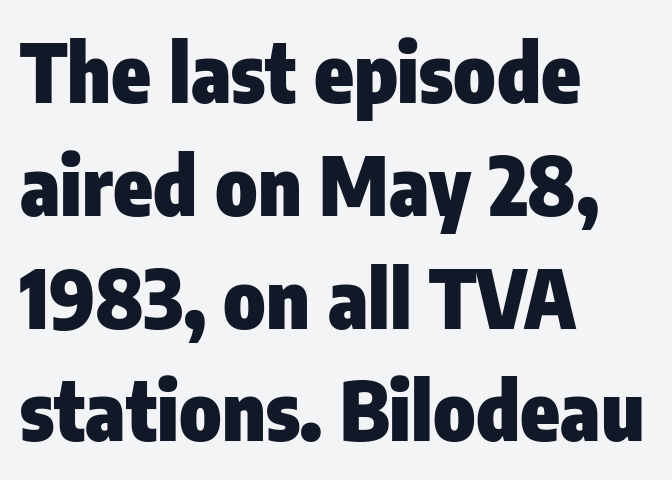
Q: Is the text bold? A: Yes.
Q: Is the text italic (slanted)? A: No, it is upright.
Q: Is the typeface a serif or a sans-serif typeface? A: Sans-serif.
Q: Is the text underlined? A: No.
Q: How is the paragraph aligned? A: Left-aligned.
Q: Is the spacing between letters normal or unusually wide? A: Normal.
Q: Is the spacing between lines tight, normal or loose? A: Normal.
Q: Width (condensed, normal, or wide)? A: Condensed.
Q: Stroke contrast? A: Low.
Q: x-height? A: Medium.
Q: Monospaced? A: No.
